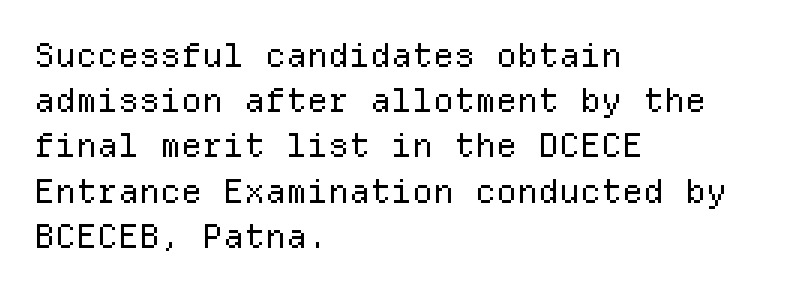
The image shows 33 px regular-weight sans-serif type, upright, monospaced; set left-aligned, normal line spacing (1.37x), normal letter spacing, not underlined; low stroke contrast and a medium x-height.
